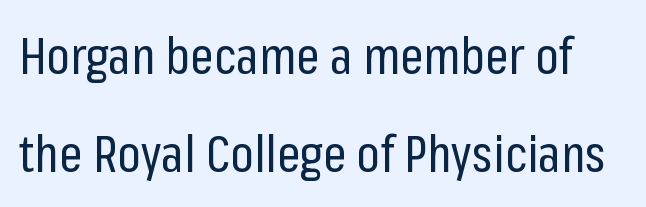
Each new line begins a long way beneath the previous one. Serifs: no, the terminals of the letterforms are clean. This is the regular roman posture of the typeface. This rendering leaves character spacing at its baseline value. The font is comparable to plain body text, perhaps lighter.
